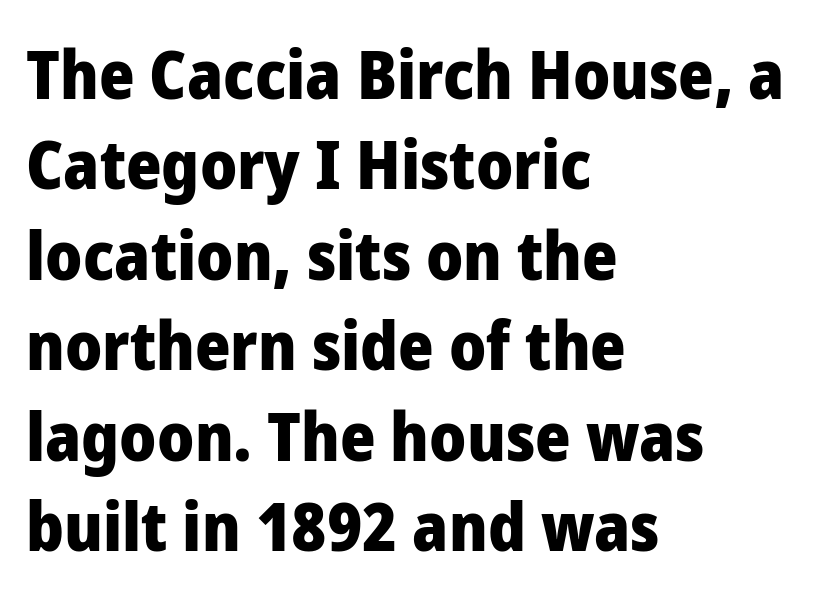
Q: Is the text bold? A: Yes.
Q: Is the text italic (slanted)? A: No, it is upright.
Q: Is the typeface a serif or a sans-serif typeface? A: Sans-serif.
Q: Is the text underlined? A: No.
Q: How is the paragraph aligned? A: Left-aligned.
Q: Is the spacing between letters normal or unusually wide? A: Normal.
Q: Is the spacing between lines tight, normal or loose? A: Normal.
Q: Width (condensed, normal, or wide)? A: Normal.
Q: Stroke contrast? A: Low.
Q: x-height? A: Medium.
Q: Monospaced? A: No.
